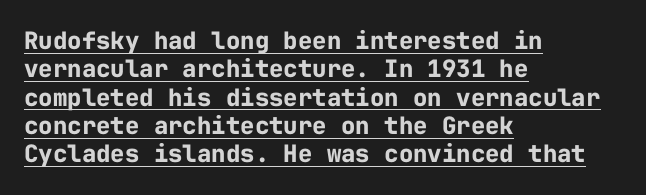
The image shows 24 px bold type, upright; set left-aligned, line spacing 1.18x, normal letter spacing, underlined.
